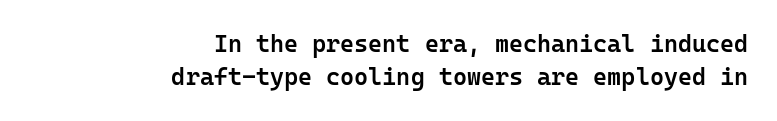
Honestly, the letter spacing is just normal — you wouldn't notice it. The string is rendered with underlining switched off. Reading down the block, your eye finds every line finishing at a fixed right position. Vertically, the passage feels balanced, rows spaced as you'd expect. Compared with an ordinary text face, these strokes are moderately heavier — a semibold. The letters stand straight up with perfectly vertical stems.
